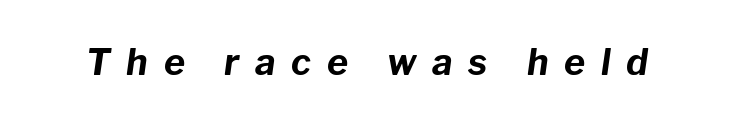
Q: Is the text bold? A: Yes.
Q: Is the text italic (slanted)? A: Yes, it leans right by about 8 degrees.
Q: Is the text underlined? A: No.
Q: Is the spacing between letters normal or unusually wide? A: Unusually wide.
Q: Width (condensed, normal, or wide)? A: Normal.
Q: Stroke contrast? A: Low.
Q: x-height? A: Medium.
Q: Monospaced? A: No.
